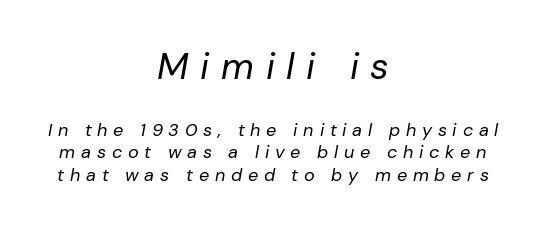
No extra ink here — the face is not bold. Inter-character spacing is expanded well beyond the font's built-in metrics. The upper block of text is set noticeably larger than the block beneath it. This sample has the flowing, uneven cadence of proportional lettering. Regular leading.
